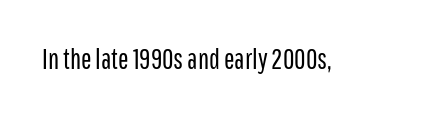
{"serif": "no", "italic": "no", "bold": "no", "weight": "regular", "width": "condensed", "stroke_contrast": "low", "x_height": "medium", "monospaced": "no", "underline": "no", "letter_spacing": "normal", "letter_spacing_em": 0.0, "glyph_px": 28}
